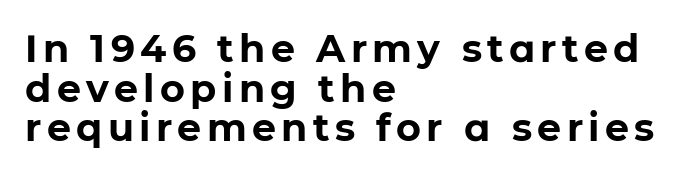
Type without underlining. Italic? Not at all — the glyphs are vertical. Note the varied advance widths — an 'i' is clearly narrower than an 'm'. Regarding leading, the lines here are crowded together.
